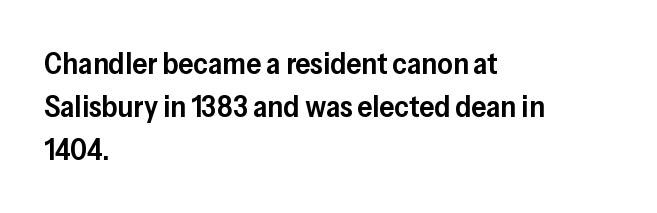
The image shows 30 px semibold sans-serif type, upright; set left-aligned, normal line spacing (1.44x), normal letter spacing, not underlined; low stroke contrast and a medium x-height.
